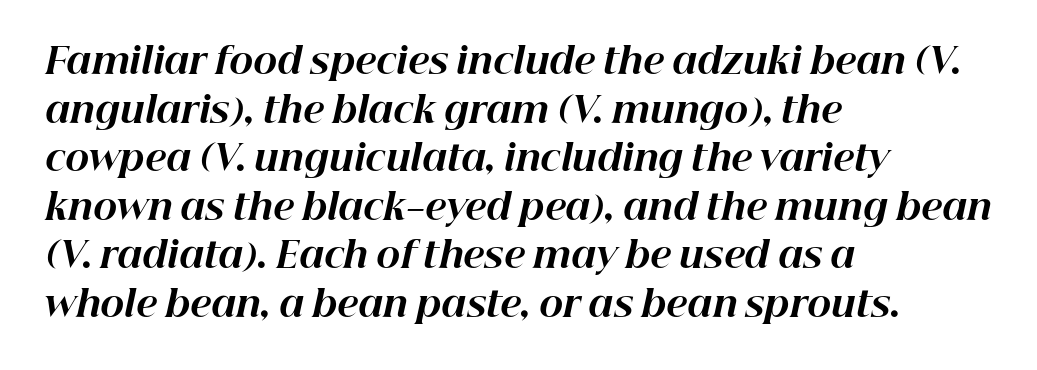
The image shows 36 px bold type, italic (leaning right); set left-aligned, normal line spacing (1.35x), normal letter spacing, not underlined; high stroke contrast and a medium x-height.
